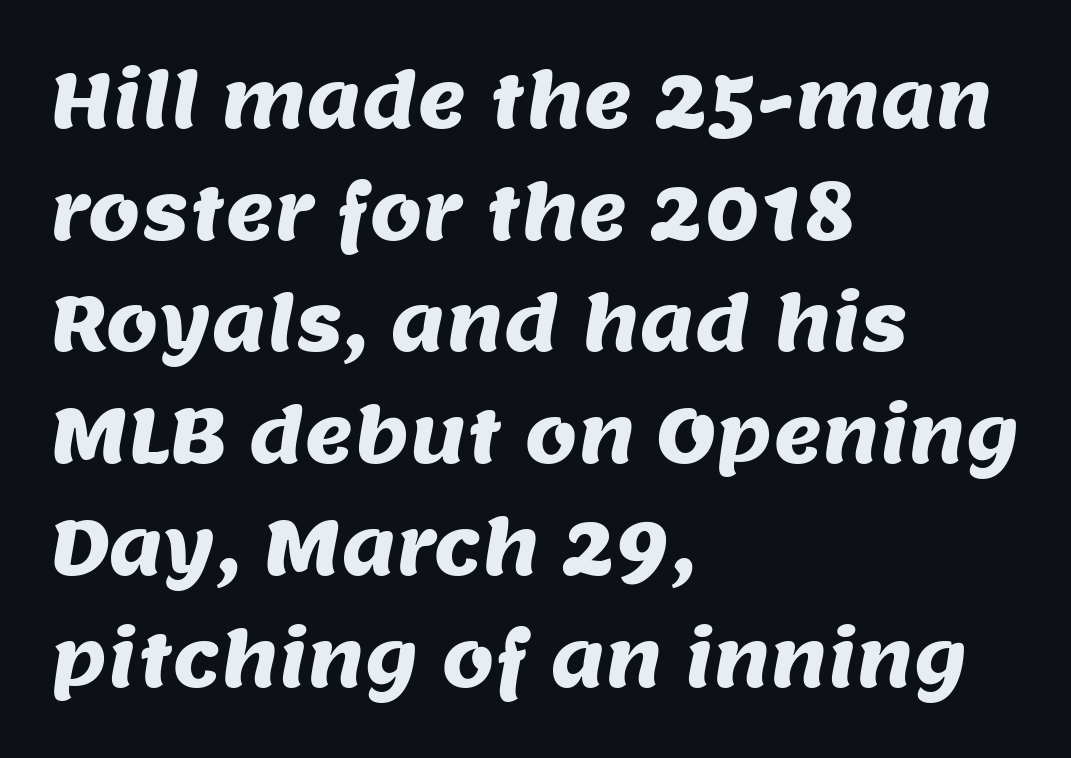
{"serif": "no", "width": "normal", "stroke_contrast": "medium", "x_height": "large", "monospaced": "no", "underline": "no", "align": "left", "line_spacing": "normal", "line_spacing_ratio": 1.49, "letter_spacing": "normal", "letter_spacing_em": 0.0, "glyph_px": 75}
